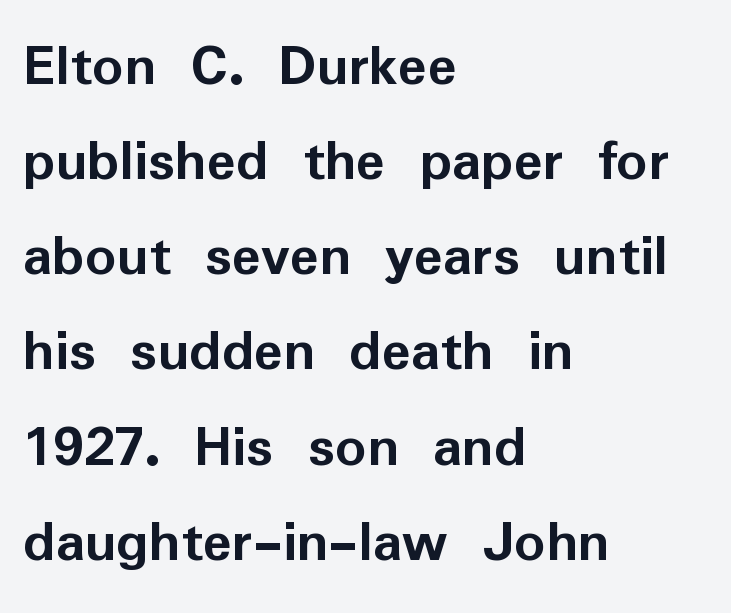
Q: Is the text bold? A: Yes.
Q: Is the text italic (slanted)? A: No, it is upright.
Q: Is the typeface a serif or a sans-serif typeface? A: Sans-serif.
Q: Is the text underlined? A: No.
Q: How is the paragraph aligned? A: Left-aligned.
Q: Is the spacing between letters normal or unusually wide? A: Normal.
Q: Is the spacing between lines tight, normal or loose? A: Normal.
Q: Width (condensed, normal, or wide)? A: Normal.
Q: Stroke contrast? A: Low.
Q: x-height? A: Medium.
Q: Monospaced? A: No.
